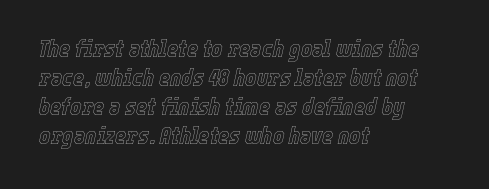
The passage shown is not underscored anywhere. Rendered with sloped, italic letterforms. Teacher's note: observe the even left margin — that is flush-left alignment. The horizontal fit of the characters is conventional and even.
